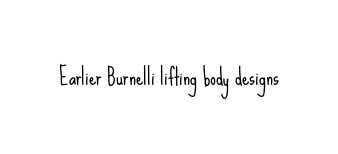
The type is set solid horizontally, with unmodified tracking. Words float on clear page, feet unadorned. A quiet, ordinary-to-light weight characterises the typeface. The type sits square on the baseline with zero lean.
